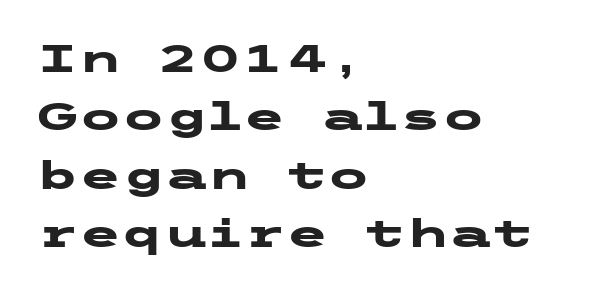
The image shows 39 px heavy, wide sans-serif type, upright; set left-aligned, normal line spacing (1.5x), normal letter spacing, not underlined; low stroke contrast and a medium x-height.
